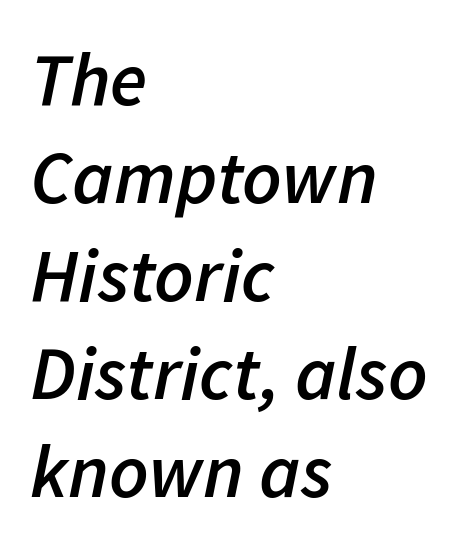
Q: Is the text bold? A: Semi-bold.
Q: Is the text italic (slanted)? A: Yes, it leans right by about 11 degrees.
Q: Is the text underlined? A: No.
Q: How is the paragraph aligned? A: Left-aligned.
Q: Is the spacing between letters normal or unusually wide? A: Normal.
Q: Is the spacing between lines tight, normal or loose? A: Normal.
Q: Width (condensed, normal, or wide)? A: Normal.
Q: Stroke contrast? A: Low.
Q: x-height? A: Medium.
Q: Monospaced? A: No.
